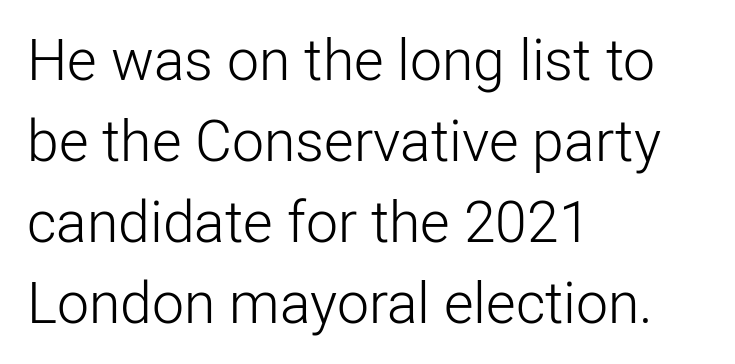
Q: Is the text bold? A: No.
Q: Is the text italic (slanted)? A: No, it is upright.
Q: Is the typeface a serif or a sans-serif typeface? A: Sans-serif.
Q: Is the text underlined? A: No.
Q: How is the paragraph aligned? A: Left-aligned.
Q: Is the spacing between letters normal or unusually wide? A: Normal.
Q: Is the spacing between lines tight, normal or loose? A: Normal.
Q: Width (condensed, normal, or wide)? A: Normal.
Q: Stroke contrast? A: Low.
Q: x-height? A: Medium.
Q: Monospaced? A: No.
